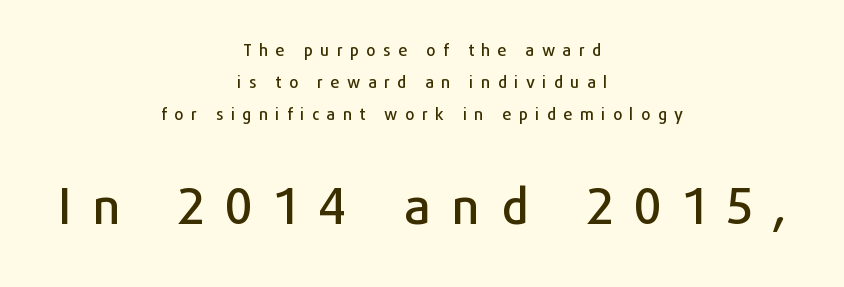
{"serif": "no", "italic": "no", "width": "normal", "stroke_contrast": "low", "x_height": "medium", "monospaced": "no", "underline": "no", "align": "center", "line_spacing": "loose", "line_spacing_ratio": 2.01, "letter_spacing": "wide", "letter_spacing_em": 0.47, "larger_block": "second", "size_ratio": 3.0, "glyph_px": 48}
